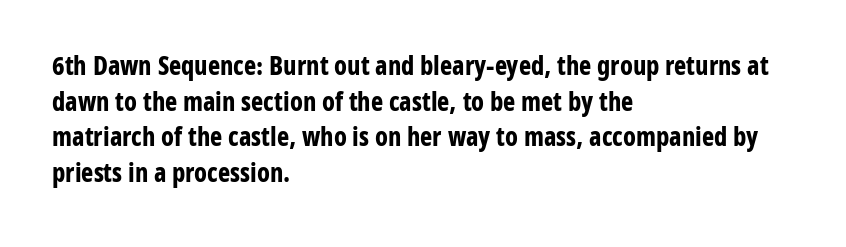
Q: Is the text bold? A: Yes.
Q: Is the text italic (slanted)? A: No, it is upright.
Q: Is the text underlined? A: No.
Q: How is the paragraph aligned? A: Left-aligned.
Q: Is the spacing between letters normal or unusually wide? A: Normal.
Q: Is the spacing between lines tight, normal or loose? A: Normal.
